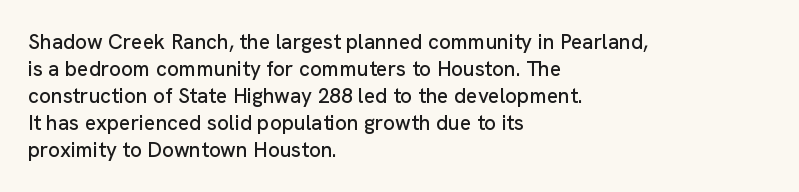
Q: Is the text italic (slanted)? A: No, it is upright.
Q: Is the text underlined? A: No.
Q: How is the paragraph aligned? A: Left-aligned.
Q: Is the spacing between letters normal or unusually wide? A: Normal.
Q: Is the spacing between lines tight, normal or loose? A: Normal.
